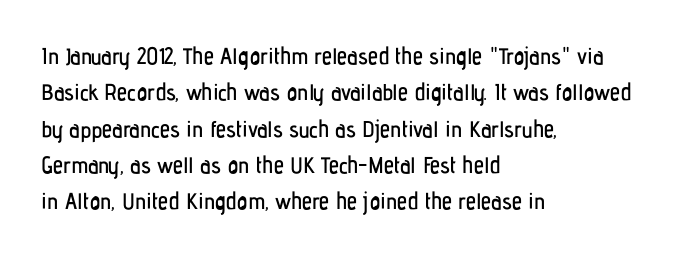
{"italic": "no", "underline": "no", "align": "left", "line_spacing": "normal", "line_spacing_ratio": 1.58, "letter_spacing": "normal", "letter_spacing_em": 0.0, "glyph_px": 23}
